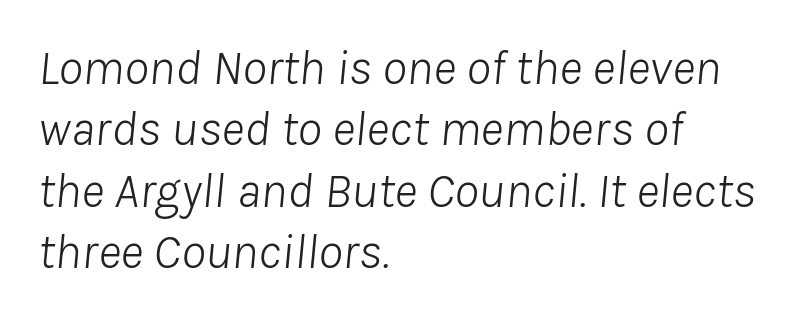
The image shows 50 px light type, italic (leaning right); set left-aligned, line spacing 1.23x, normal letter spacing, not underlined; low stroke contrast and a medium x-height.
